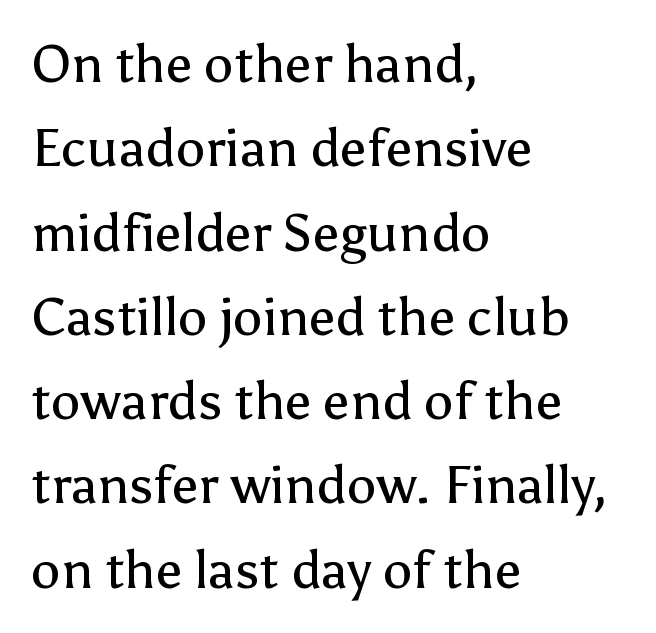
The font's upright variant was chosen for this text. These lines are rendered in a variable-pitch font. Line spacing here is normal. The passage shown is not underscored anywhere.
